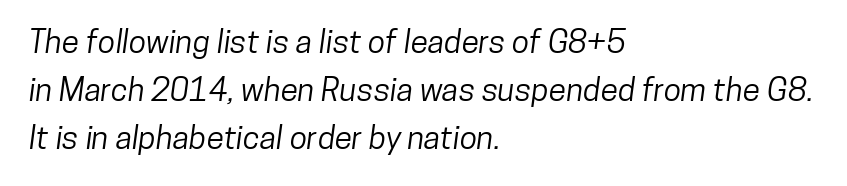
The image shows 32 px condensed sans-serif type; set left-aligned, normal line spacing (1.5x), normal letter spacing, not underlined; low stroke contrast and a medium x-height.
